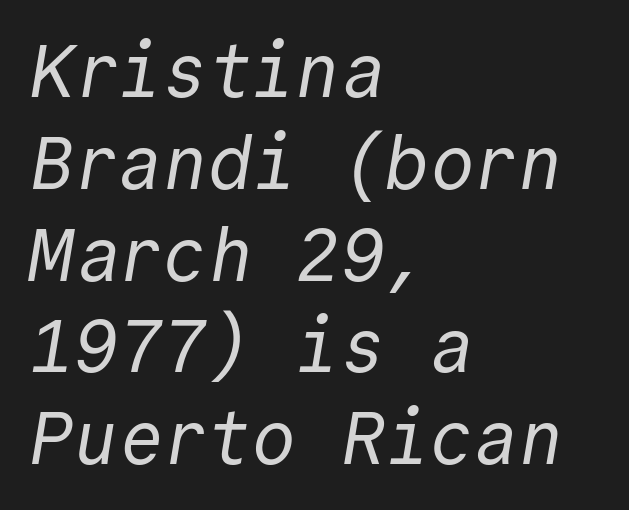
Q: Is the text bold? A: No.
Q: Is the typeface a serif or a sans-serif typeface? A: Sans-serif.
Q: Is the text underlined? A: No.
Q: How is the paragraph aligned? A: Left-aligned.
Q: Is the spacing between letters normal or unusually wide? A: Normal.
Q: Width (condensed, normal, or wide)? A: Normal.
Q: x-height? A: Medium.
Q: Monospaced? A: Yes.
